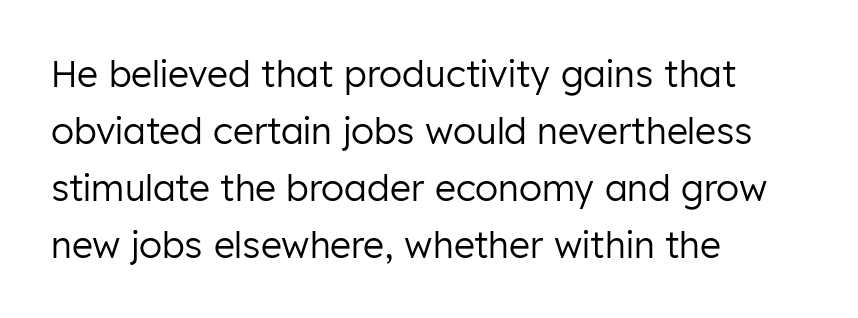
Q: Is the text bold? A: No.
Q: Is the text italic (slanted)? A: No, it is upright.
Q: Is the typeface a serif or a sans-serif typeface? A: Sans-serif.
Q: Is the text underlined? A: No.
Q: How is the paragraph aligned? A: Left-aligned.
Q: Is the spacing between letters normal or unusually wide? A: Normal.
Q: Is the spacing between lines tight, normal or loose? A: Normal.
Q: Width (condensed, normal, or wide)? A: Normal.
Q: Stroke contrast? A: Low.
Q: x-height? A: Medium.
Q: Monospaced? A: No.
